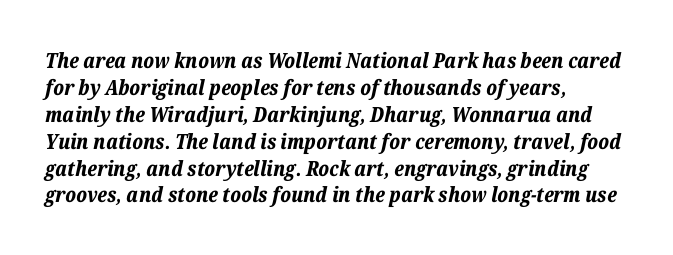
Q: Is the text bold? A: Yes.
Q: Is the text italic (slanted)? A: Yes, it leans right by about 12 degrees.
Q: Is the text underlined? A: No.
Q: How is the paragraph aligned? A: Left-aligned.
Q: Is the spacing between letters normal or unusually wide? A: Normal.
Q: Is the spacing between lines tight, normal or loose? A: Normal.
